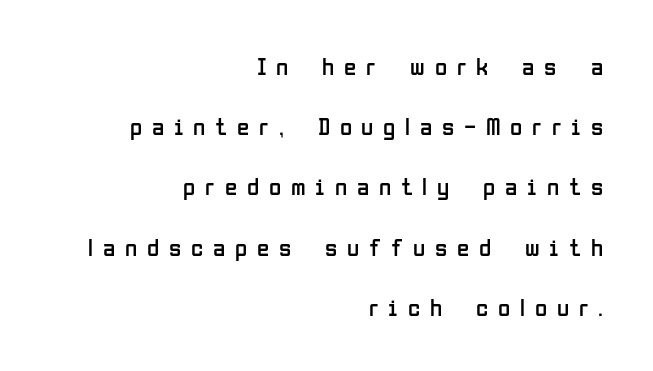
{"italic": "no", "bold": "no", "underline": "no", "align": "right", "line_spacing": "loose", "line_spacing_ratio": 2.41, "letter_spacing": "wide", "letter_spacing_em": 0.39, "glyph_px": 25}
